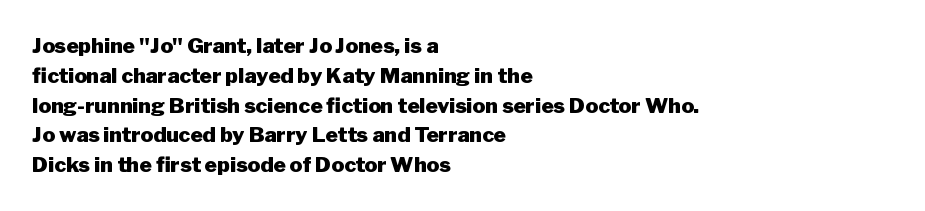
The image shows 21 px bold type, upright; set left-aligned, normal line spacing (1.42x), normal letter spacing, not underlined.
